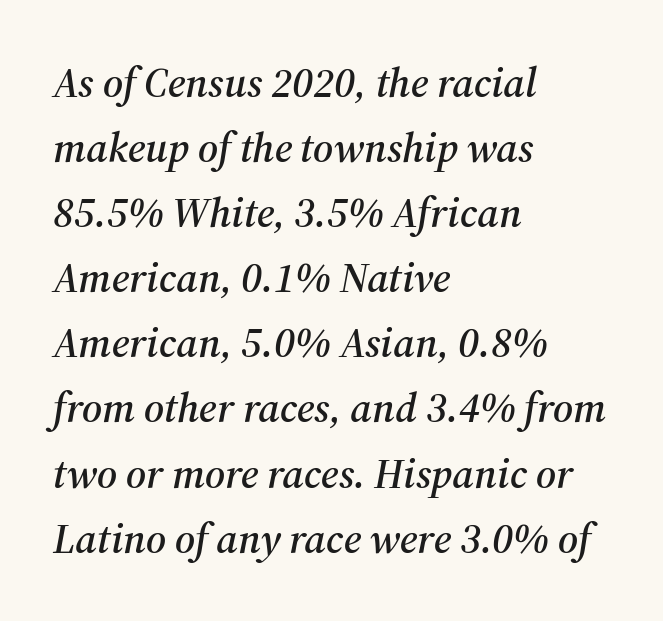
I'd call this a serif setting — the letters wear small feet. How are the letters spaced? Ordinarily, with no added tracking. Quick note: interline space is typical. The passage shown is typed in a proportional face where columns would drift. The axis of the letterforms is tilted away from vertical.
